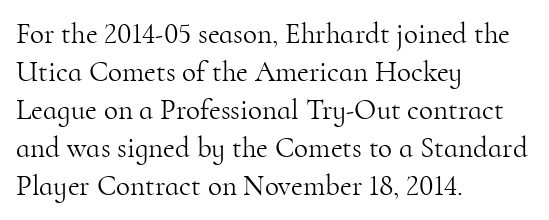
Q: Is the text bold? A: No.
Q: Is the text italic (slanted)? A: No, it is upright.
Q: Is the typeface a serif or a sans-serif typeface? A: Serif.
Q: Is the text underlined? A: No.
Q: How is the paragraph aligned? A: Left-aligned.
Q: Is the spacing between letters normal or unusually wide? A: Normal.
Q: Is the spacing between lines tight, normal or loose? A: Normal.
Q: Width (condensed, normal, or wide)? A: Normal.
Q: Stroke contrast? A: High.
Q: x-height? A: Small.
Q: Monospaced? A: No.
